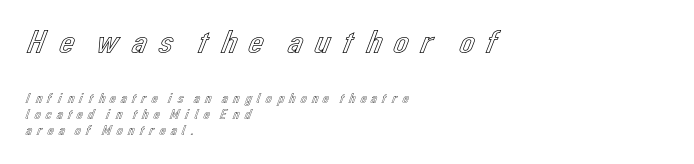
Q: Is the text italic (slanted)? A: Yes.
Q: Is the text underlined? A: No.
Q: How is the paragraph aligned? A: Left-aligned.
Q: Is the spacing between letters normal or unusually wide? A: Unusually wide.
Q: Is the spacing between lines tight, normal or loose? A: Tight.
Q: Which block of text is set in a larger size, the first (top) or the second (bottom)? A: The first (top) one.
Q: Width (condensed, normal, or wide)? A: Normal.
Q: x-height? A: Medium.
Q: Monospaced? A: No.
